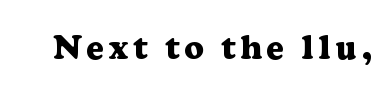
The image shows 34 px heavy serif type, upright; set not underlined; low stroke contrast and a medium x-height.
